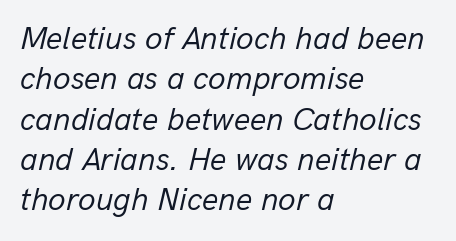
{"italic": "yes", "lean": "right", "slant_degrees": 13, "bold": "no", "weight": "regular", "width": "normal", "stroke_contrast": "low", "x_height": "medium", "monospaced": "no", "underline": "no", "align": "left", "line_spacing": "normal", "line_spacing_ratio": 1.26, "letter_spacing": "normal", "letter_spacing_em": 0.0, "glyph_px": 32}
